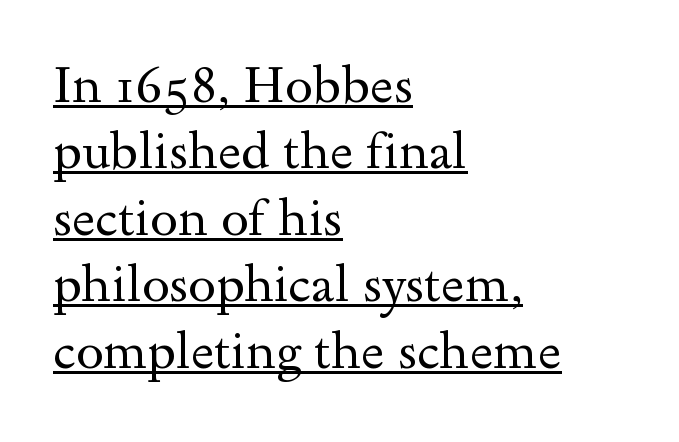
The image shows 50 px regular-weight, wide serif type, upright; set left-aligned, normal line spacing (1.33x), normal letter spacing, underlined; a small x-height.
